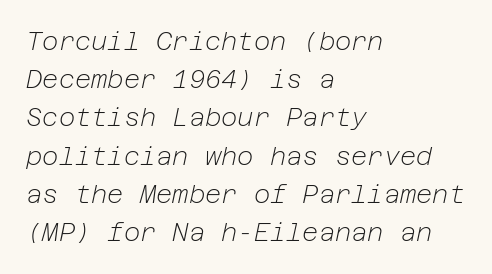
Q: Is the text bold? A: No.
Q: Is the text italic (slanted)? A: Yes, it leans right by about 12 degrees.
Q: Is the text underlined? A: No.
Q: How is the paragraph aligned? A: Left-aligned.
Q: Is the spacing between letters normal or unusually wide? A: Normal.
Q: Is the spacing between lines tight, normal or loose? A: Normal.
